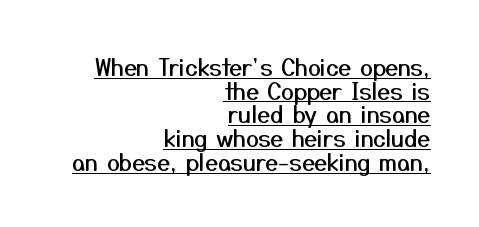
The image shows 23 px text type, upright; set right-aligned, tight line spacing (1.03x), normal letter spacing, underlined.
